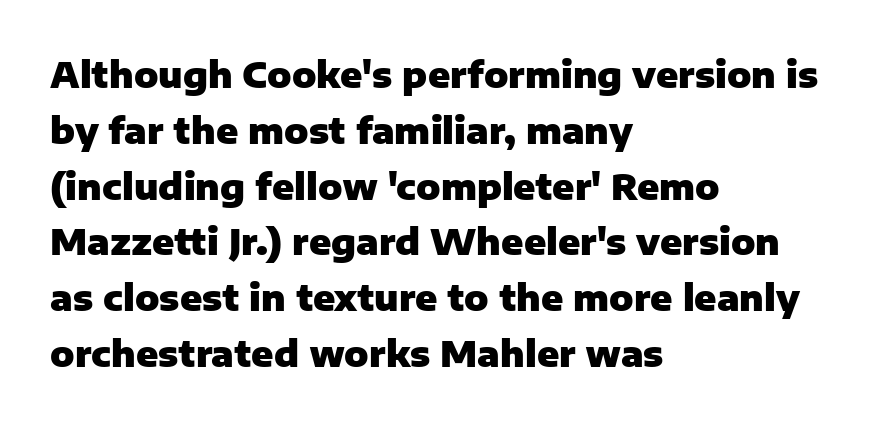
Q: Is the text bold? A: Yes.
Q: Is the text italic (slanted)? A: No, it is upright.
Q: Is the typeface a serif or a sans-serif typeface? A: Sans-serif.
Q: Is the text underlined? A: No.
Q: How is the paragraph aligned? A: Left-aligned.
Q: Is the spacing between letters normal or unusually wide? A: Normal.
Q: Is the spacing between lines tight, normal or loose? A: Normal.
Q: Width (condensed, normal, or wide)? A: Normal.
Q: Stroke contrast? A: Low.
Q: x-height? A: Medium.
Q: Monospaced? A: No.
